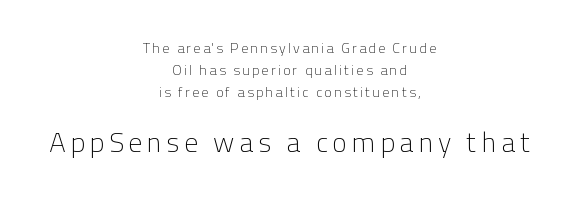
Q: Is the text bold? A: No.
Q: Is the text italic (slanted)? A: No, it is upright.
Q: Is the typeface a serif or a sans-serif typeface? A: Sans-serif.
Q: Is the text underlined? A: No.
Q: How is the paragraph aligned? A: Centered.
Q: Is the spacing between lines tight, normal or loose? A: Normal.
Q: Which block of text is set in a larger size, the first (top) or the second (bottom)? A: The second (bottom) one.
Q: Width (condensed, normal, or wide)? A: Normal.
Q: Stroke contrast? A: Low.
Q: x-height? A: Medium.
Q: Monospaced? A: No.
